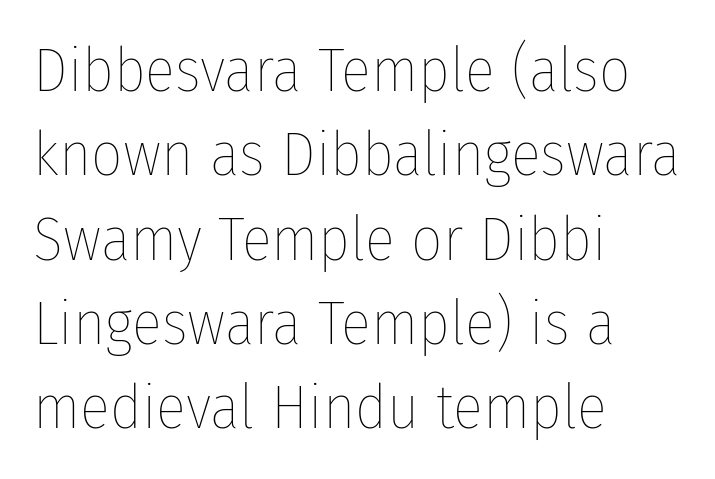
Ink coverage per letter is moderate at most. Horizontal bands of white between lines are of average thickness. Is there any slant? The stems are plumb. Between one letter and the next there's only the usual sliver of space.
